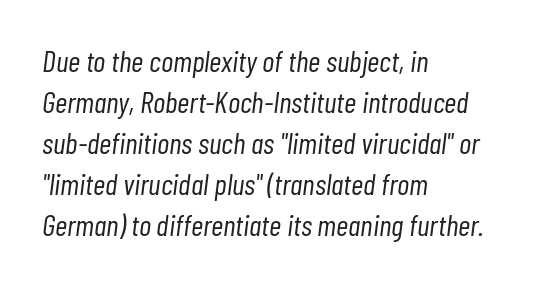
The image shows 30 px light, condensed type, italic (leaning right); set left-aligned, normal line spacing (1.37x), normal letter spacing, not underlined; low stroke contrast and a medium x-height.
